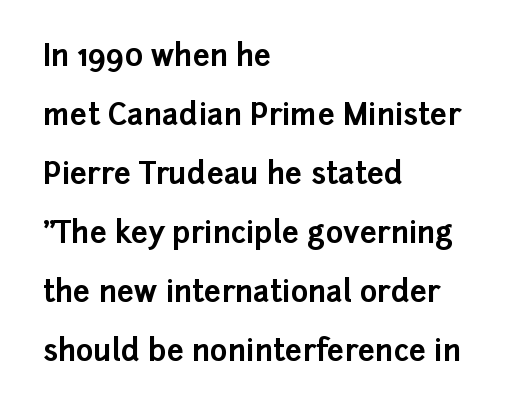
Teacher's note: observe the even left margin — that is flush-left alignment. The glyphs are unaccompanied by any horizontal stroke below them. Set as a true bold cut, around the 700 mark. The face used here is proportionally spaced, like ordinary book or web type.
